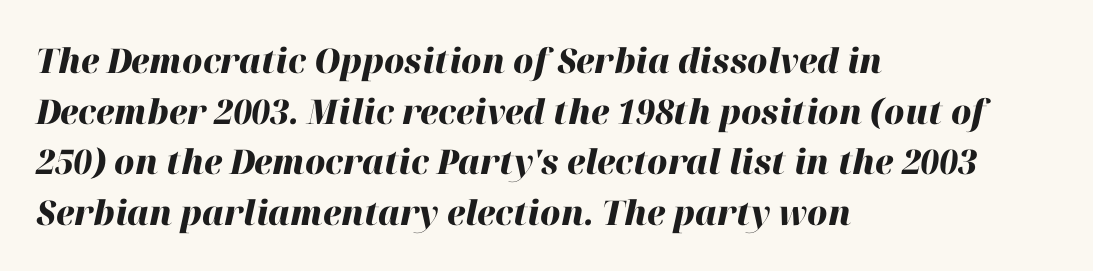
{"italic": "yes", "lean": "right", "slant_degrees": 12, "bold": "yes", "weight": "heavy", "width": "normal", "stroke_contrast": "high", "x_height": "medium", "monospaced": "no", "underline": "no", "align": "left", "line_spacing": "normal", "line_spacing_ratio": 1.49, "letter_spacing": "normal", "letter_spacing_em": 0.0, "glyph_px": 34}
